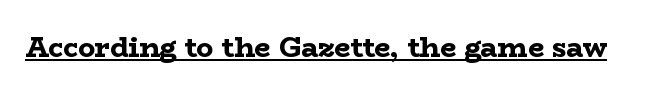
Do the letters lean? They stand straight. Words appear dense and cohesive because spacing is normal. The glyphs are accompanied by a horizontal stroke just below them. In terms of letterform style, serifs are clearly present.
